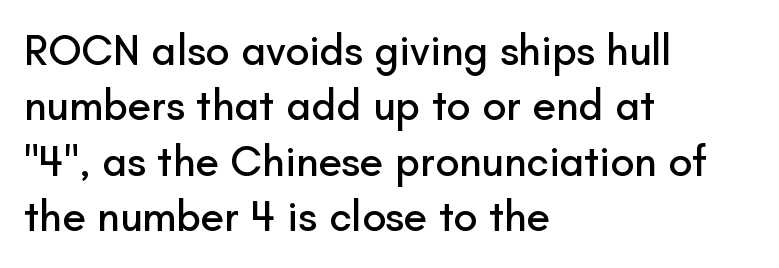
Note: no serifs on the glyphs. Leading matches the norm, producing a regular column. Compared with a centered layout, this one pins lines to the left instead. Lines of text with bare space underneath. This is the regular roman posture of the typeface. The rendering uses natural spacing where letterforms have individual widths.
